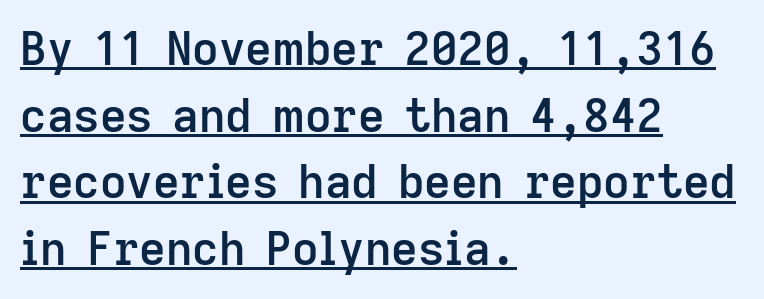
The image shows 46 px semibold sans-serif type, upright; set left-aligned, normal line spacing (1.45x), normal letter spacing, underlined; low stroke contrast and a medium x-height.
